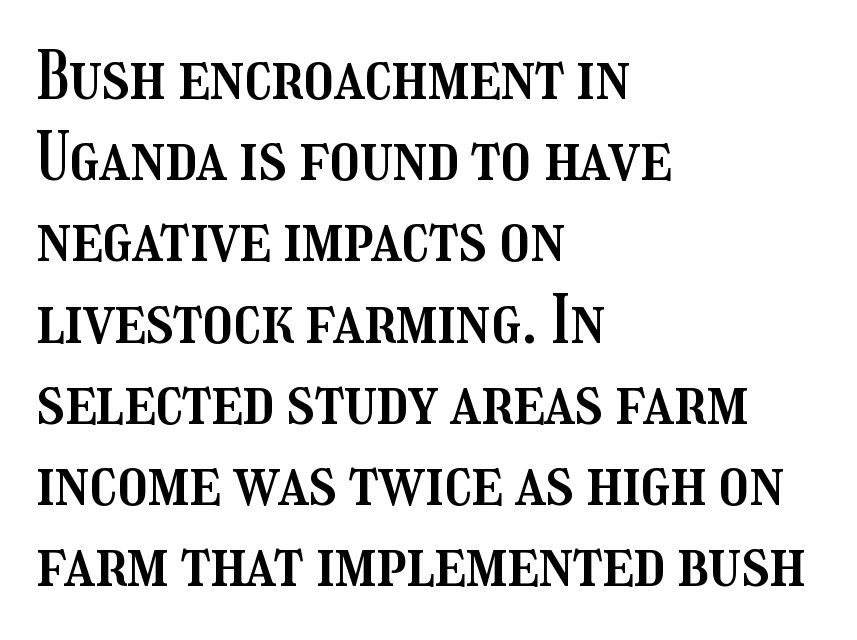
The image shows 66 px condensed type, upright; set left-aligned, line spacing 1.23x, normal letter spacing, not underlined; medium stroke contrast and a medium x-height.
